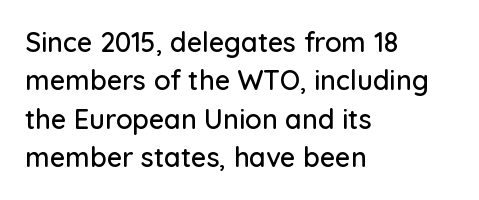
{"italic": "no", "underline": "no", "align": "left", "line_spacing": "normal", "line_spacing_ratio": 1.42, "letter_spacing": "normal", "letter_spacing_em": 0.0, "glyph_px": 27}
